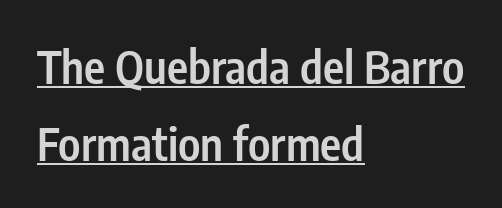
Q: Is the text bold? A: Semi-bold.
Q: Is the text italic (slanted)? A: No, it is upright.
Q: Is the typeface a serif or a sans-serif typeface? A: Sans-serif.
Q: Is the text underlined? A: Yes.
Q: How is the paragraph aligned? A: Left-aligned.
Q: Is the spacing between letters normal or unusually wide? A: Normal.
Q: Width (condensed, normal, or wide)? A: Condensed.
Q: Stroke contrast? A: Low.
Q: x-height? A: Medium.
Q: Monospaced? A: No.
